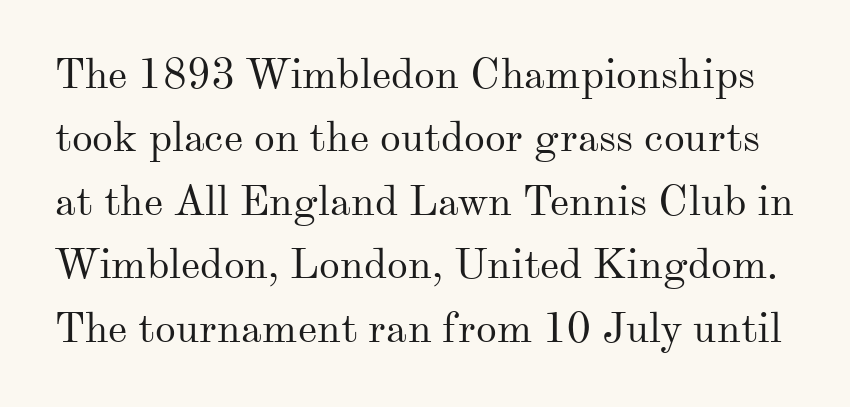
The image shows 42 px regular-weight serif type, upright; set normal line spacing (1.51x), normal letter spacing, not underlined; medium stroke contrast and a small x-height.
